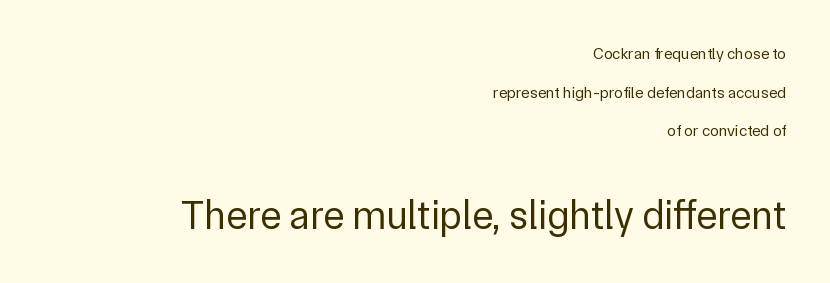
Q: Is the text bold? A: No.
Q: Is the text italic (slanted)? A: No, it is upright.
Q: Is the typeface a serif or a sans-serif typeface? A: Sans-serif.
Q: Is the text underlined? A: No.
Q: How is the paragraph aligned? A: Right-aligned.
Q: Is the spacing between letters normal or unusually wide? A: Normal.
Q: Is the spacing between lines tight, normal or loose? A: Loose.
Q: Which block of text is set in a larger size, the first (top) or the second (bottom)? A: The second (bottom) one.
Q: Width (condensed, normal, or wide)? A: Normal.
Q: Stroke contrast? A: Low.
Q: x-height? A: Medium.
Q: Monospaced? A: No.
